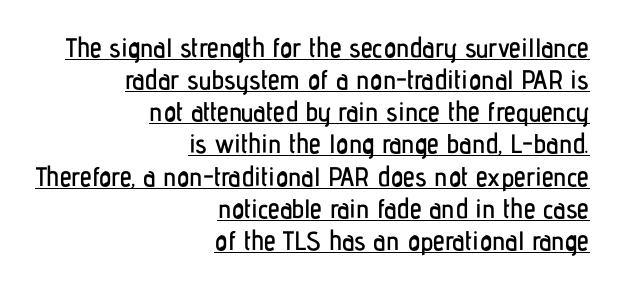
The rendering keeps characters at their native spacing. These lines stack with their right ends in a neat column. Quick note: underline on. Posture: upright roman.
